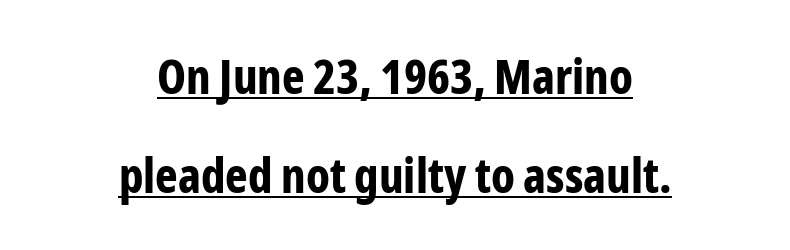
The image shows 48 px bold, condensed sans-serif type, upright; set centered, loose line spacing (2.06x), normal letter spacing, underlined; low stroke contrast and a medium x-height.
